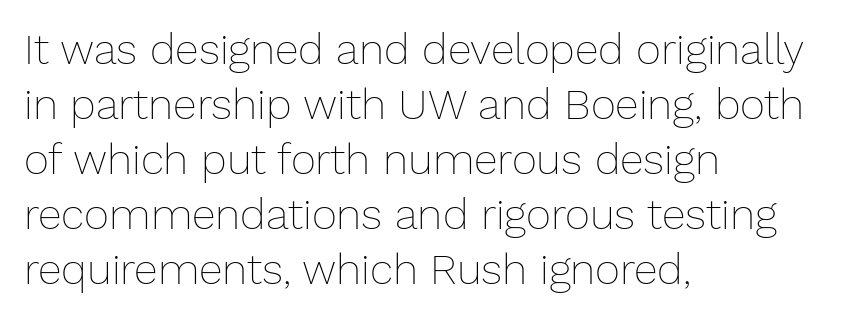
Q: Is the text bold? A: No.
Q: Is the text italic (slanted)? A: No, it is upright.
Q: Is the text underlined? A: No.
Q: How is the paragraph aligned? A: Left-aligned.
Q: Is the spacing between letters normal or unusually wide? A: Normal.
Q: Is the spacing between lines tight, normal or loose? A: Normal.
Q: Width (condensed, normal, or wide)? A: Normal.
Q: Stroke contrast? A: Low.
Q: x-height? A: Medium.
Q: Monospaced? A: No.
